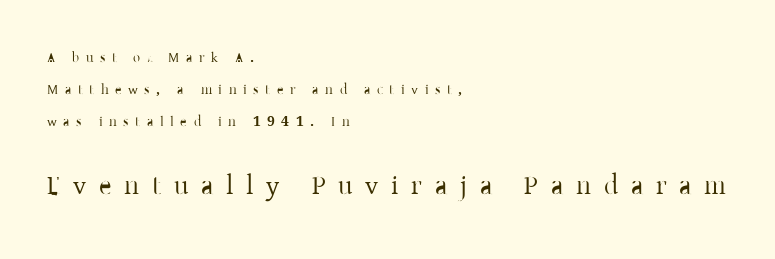
The image shows 27 px text type, upright; set left-aligned, loose line spacing (2.3x), unusually wide letter spacing (+0.47 em), not underlined; the second (bottom) block is 1.93x larger.
